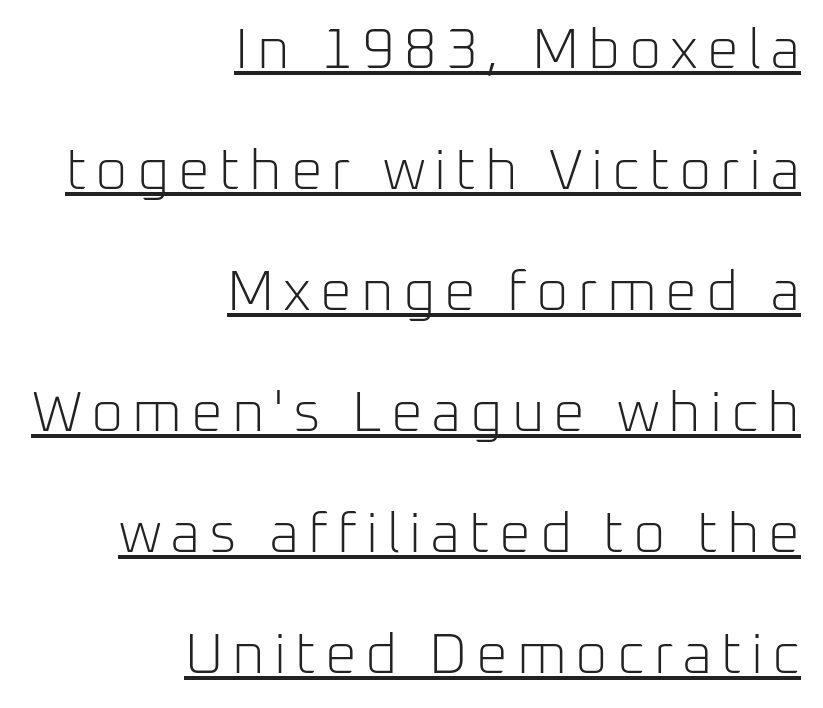
{"serif": "no", "italic": "no", "bold": "no", "weight": "light", "width": "normal", "stroke_contrast": "low", "x_height": "medium", "monospaced": "no", "underline": "yes", "align": "right", "line_spacing": "loose", "line_spacing_ratio": 2.16, "glyph_px": 56}
